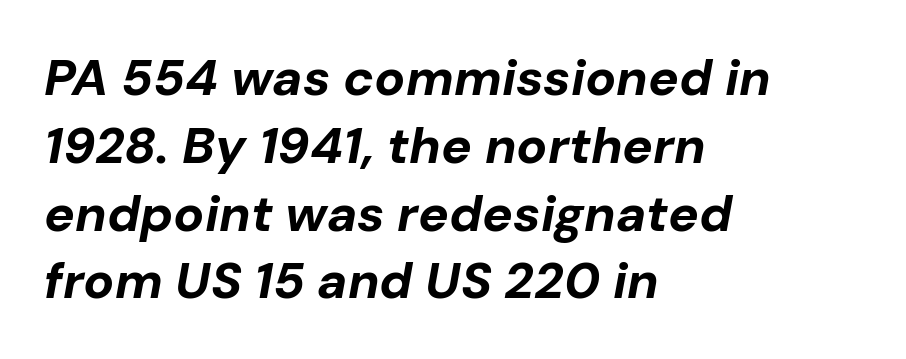
The image shows 51 px bold type, italic (leaning right); set left-aligned, normal line spacing (1.33x), normal letter spacing, not underlined; low stroke contrast and a medium x-height.
